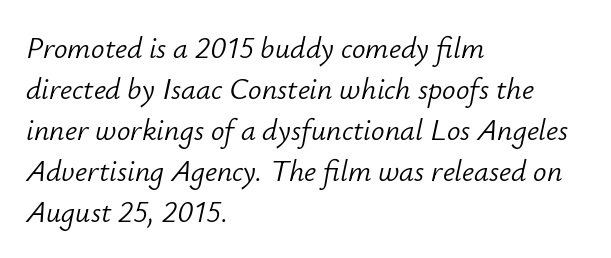
{"italic": "yes", "lean": "right", "slant_degrees": 12, "bold": "no", "weight": "light", "width": "normal", "stroke_contrast": "low", "x_height": "small", "monospaced": "no", "underline": "no", "align": "left", "line_spacing": "normal", "line_spacing_ratio": 1.37, "letter_spacing": "normal", "letter_spacing_em": 0.0, "glyph_px": 30}
